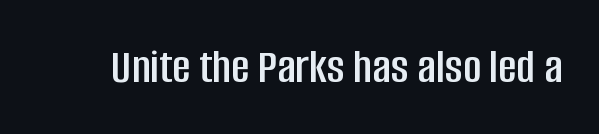
Q: Is the text italic (slanted)? A: No, it is upright.
Q: Is the typeface a serif or a sans-serif typeface? A: Sans-serif.
Q: Is the text underlined? A: No.
Q: Is the spacing between letters normal or unusually wide? A: Normal.
Q: Width (condensed, normal, or wide)? A: Condensed.
Q: Stroke contrast? A: Low.
Q: x-height? A: Large.
Q: Monospaced? A: No.
